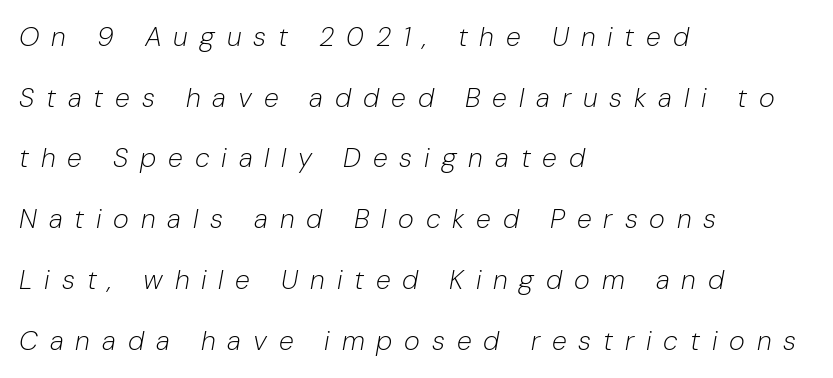
{"italic": "yes", "lean": "right", "slant_degrees": 10, "bold": "no", "underline": "no", "align": "left", "line_spacing": "loose", "line_spacing_ratio": 2.25, "letter_spacing": "wide", "letter_spacing_em": 0.44, "glyph_px": 27}
